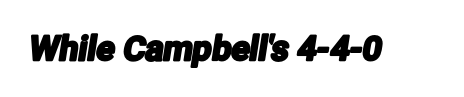
A typesetter would call this proportional, since set widths differ per character. Students, note that the glyphs here touch the page at normal intervals. Rule under the text: the space is simply empty. Observe the absence of serifs on each vertical stroke in this sample.
